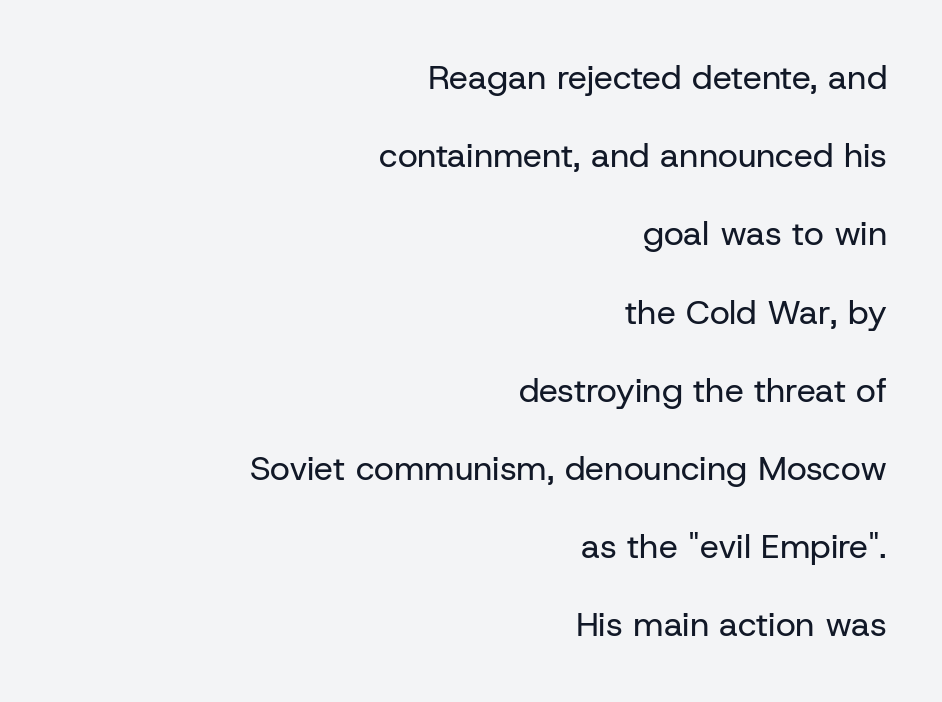
Q: Is the text bold? A: No.
Q: Is the text italic (slanted)? A: No, it is upright.
Q: Is the typeface a serif or a sans-serif typeface? A: Sans-serif.
Q: Is the text underlined? A: No.
Q: How is the paragraph aligned? A: Right-aligned.
Q: Is the spacing between letters normal or unusually wide? A: Normal.
Q: Is the spacing between lines tight, normal or loose? A: Loose.
Q: Width (condensed, normal, or wide)? A: Normal.
Q: Stroke contrast? A: Low.
Q: x-height? A: Medium.
Q: Monospaced? A: No.
